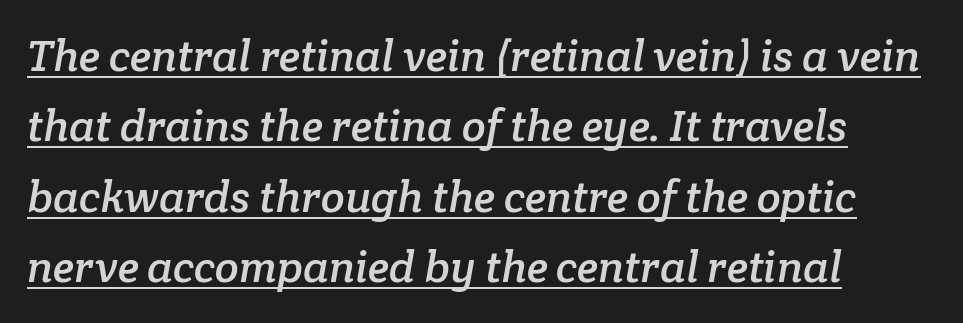
The string is rendered with underlining switched on. The text was rendered using a seriffed face with decorative stroke endings. The passage shown is typed in a proportional face where columns would drift. Is the block centered? No — it sits flush against the left margin. The rows are spaced the way most documents space them.
